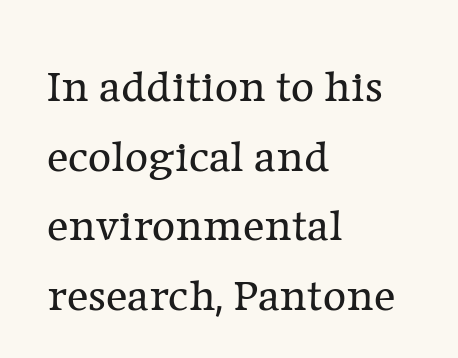
The image shows 45 px regular-weight serif type, upright; set left-aligned, normal line spacing (1.55x), normal letter spacing, not underlined; low stroke contrast and a medium x-height.
